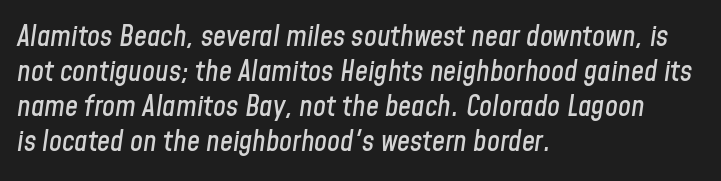
Is this a fixed-width face? No — the glyphs have proportional, varying widths. It's the slanting kind of type. Underline: absent. Horizontal alignment here is leftward, the default for most running prose.
